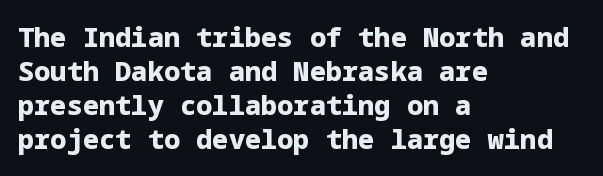
Does the weight exceed regular? Yes, all the way to bold. Short note: letters normally spaced. The space beneath each line is pristine and unruled. The typesetter chose a ragged-right arrangement here. Posture: vertical. The passage shown stacks its lines at a standard gap.
